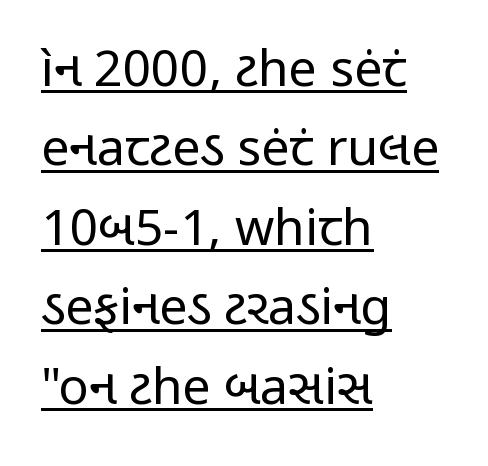
Varying glyph widths throughout — classic text-font behaviour. The letters stand upright; this is a roman face. The tracking reads as untouched default to a designer's eye. A student would call this left alignment; a typographer would say flush left, rag right. Nope, no serifs anywhere on these letters.
